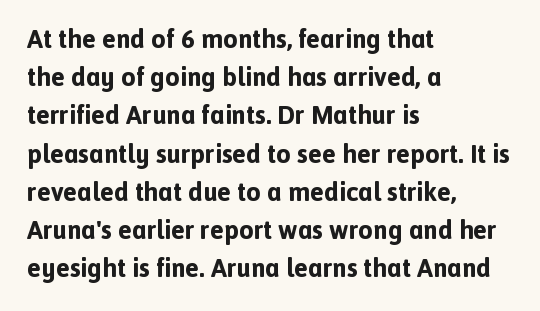
Q: Is the text bold? A: Yes.
Q: Is the text italic (slanted)? A: No, it is upright.
Q: Is the text underlined? A: No.
Q: How is the paragraph aligned? A: Left-aligned.
Q: Is the spacing between letters normal or unusually wide? A: Normal.
Q: Is the spacing between lines tight, normal or loose? A: Normal.
